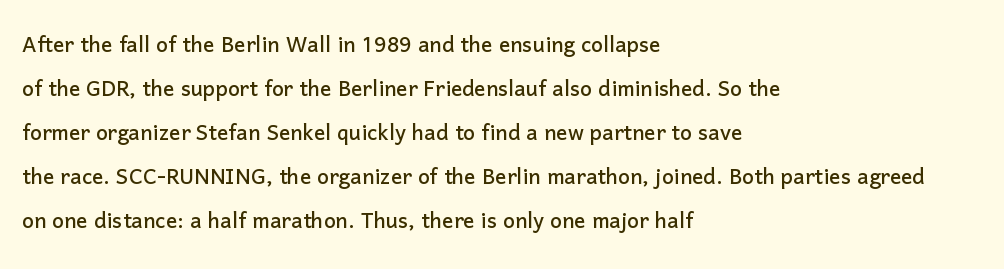
The image shows 28 px sans-serif type, upright; set left-aligned, normal line spacing (1.57x), normal letter spacing, not underlined; low stroke contrast and a medium x-height.
